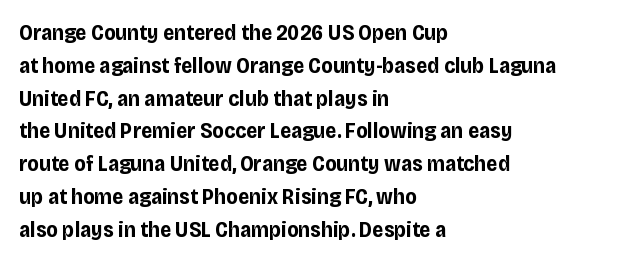
Nobody touched the tracking dial on this one. Alignment: flush left. Tall strokes in this sample are plumb rather than angled. Weight: bold.
